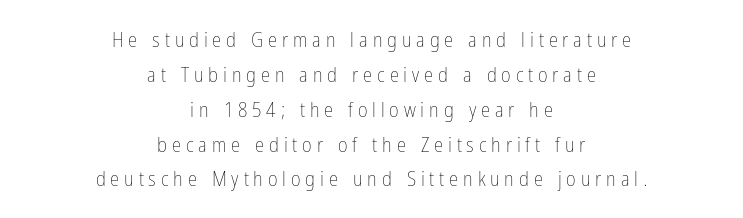
Check the space under the baseline: it is left empty. The rendering uses a moderate line-height, typical for paragraphs. Heft: none added — not bold. Notice how the passage keeps no hard edge, just a central spine.
